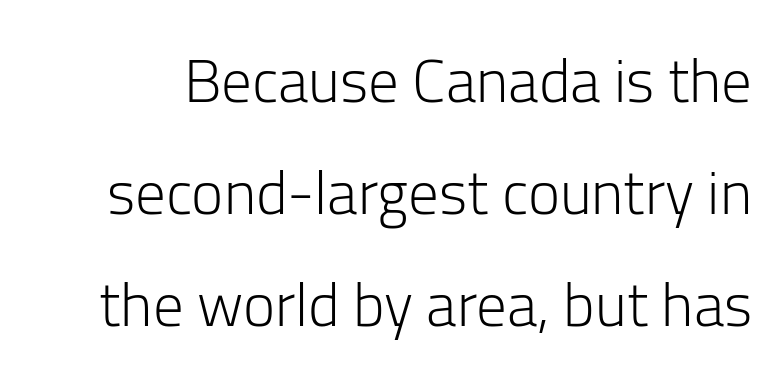
{"serif": "no", "italic": "no", "bold": "no", "weight": "light", "width": "normal", "stroke_contrast": "low", "x_height": "medium", "monospaced": "no", "underline": "no", "line_spacing_ratio": 1.84, "letter_spacing": "normal", "letter_spacing_em": 0.0, "glyph_px": 61}
